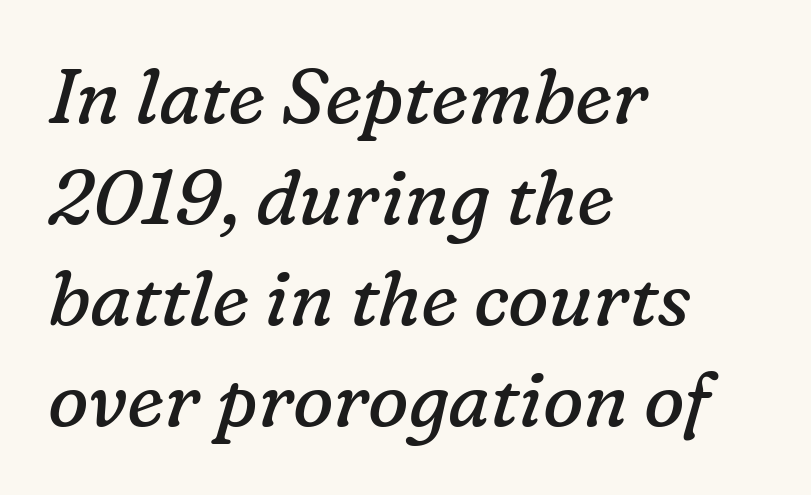
{"serif": "yes", "italic": "yes", "lean": "right", "slant_degrees": 16, "bold": "no", "weight": "regular", "width": "normal", "stroke_contrast": "low", "x_height": "medium", "monospaced": "no", "underline": "no", "align": "left", "line_spacing": "normal", "line_spacing_ratio": 1.33, "letter_spacing": "normal", "letter_spacing_em": 0.0, "glyph_px": 76}
